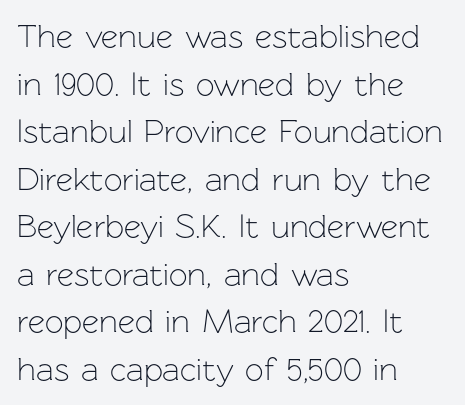
The designer went with a sans here, leaving each stem footless. A classic flush-left, rag-right setting is used for this passage. This rendering leaves character spacing at its baseline value. Here the designer chose a conventional face with non-uniform glyph widths. Every stem runs plumb, perpendicular to the baseline.
